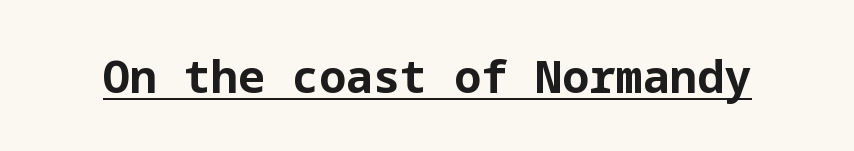
{"serif": "no", "italic": "no", "bold": "yes", "weight": "bold", "width": "normal", "stroke_contrast": "low", "x_height": "medium", "underline": "yes", "letter_spacing": "normal", "letter_spacing_em": 0.0, "glyph_px": 45}
